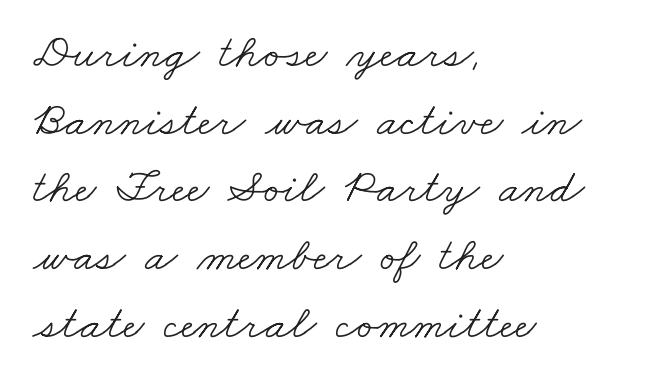
These lines are rendered in a variable-pitch font. The letterforms sit shoulder to shoulder at normal distance. Students, observe: this is what conventionally led text looks like. Anything drawn beneath the words? Only blank space. Small tapered or slab feet sit at the stroke ends, so this counts as serif.
